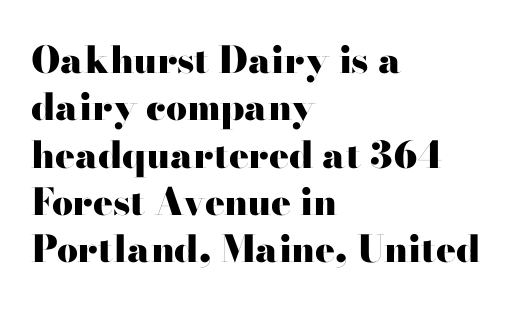
Q: Is the text bold? A: Yes.
Q: Is the text italic (slanted)? A: No, it is upright.
Q: Is the typeface a serif or a sans-serif typeface? A: Serif.
Q: Is the text underlined? A: No.
Q: How is the paragraph aligned? A: Left-aligned.
Q: Is the spacing between letters normal or unusually wide? A: Normal.
Q: Is the spacing between lines tight, normal or loose? A: Normal.
Q: Width (condensed, normal, or wide)? A: Wide.
Q: Stroke contrast? A: High.
Q: x-height? A: Small.
Q: Monospaced? A: No.
